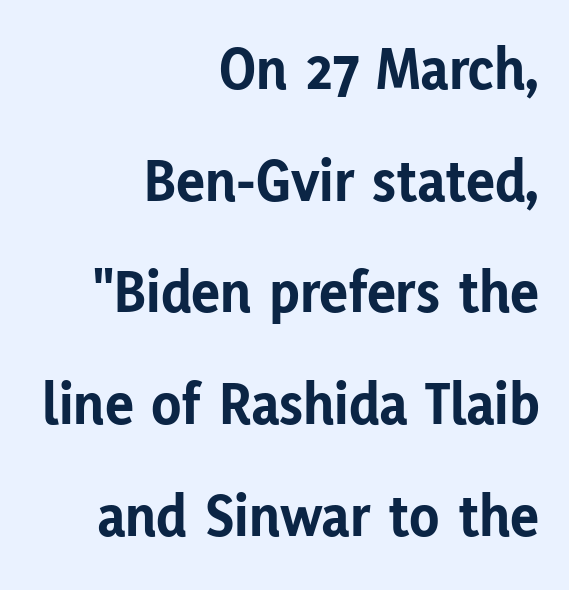
Q: Is the text bold? A: Yes.
Q: Is the text italic (slanted)? A: No, it is upright.
Q: Is the typeface a serif or a sans-serif typeface? A: Sans-serif.
Q: Is the text underlined? A: No.
Q: How is the paragraph aligned? A: Right-aligned.
Q: Is the spacing between letters normal or unusually wide? A: Normal.
Q: Width (condensed, normal, or wide)? A: Normal.
Q: Stroke contrast? A: Low.
Q: x-height? A: Medium.
Q: Monospaced? A: No.
